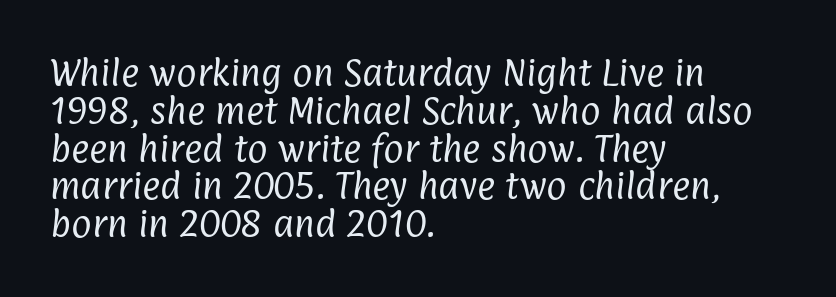
Q: Is the text bold? A: No.
Q: Is the typeface a serif or a sans-serif typeface? A: Sans-serif.
Q: Is the text underlined? A: No.
Q: How is the paragraph aligned? A: Left-aligned.
Q: Is the spacing between letters normal or unusually wide? A: Normal.
Q: Width (condensed, normal, or wide)? A: Condensed.
Q: Stroke contrast? A: Low.
Q: x-height? A: Medium.
Q: Monospaced? A: No.
